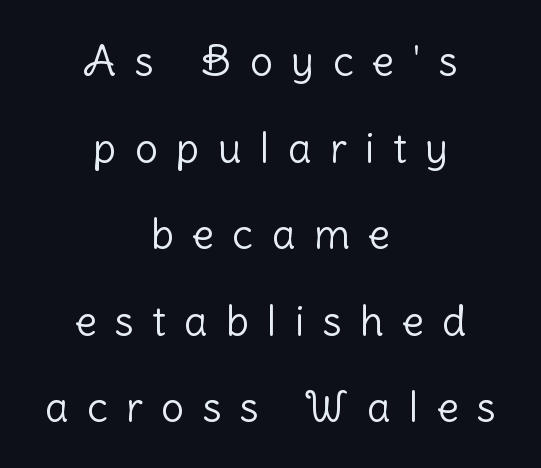
{"serif": "no", "italic": "no", "bold": "no", "weight": "light", "width": "normal", "stroke_contrast": "low", "x_height": "medium", "monospaced": "no", "underline": "no", "align": "center", "line_spacing": "loose", "line_spacing_ratio": 2.11, "letter_spacing": "wide", "letter_spacing_em": 0.45, "glyph_px": 41}
